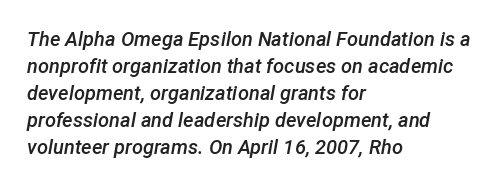
The image shows 20 px text type, italic (leaning right); set left-aligned, normal line spacing (1.35x), normal letter spacing, not underlined.
